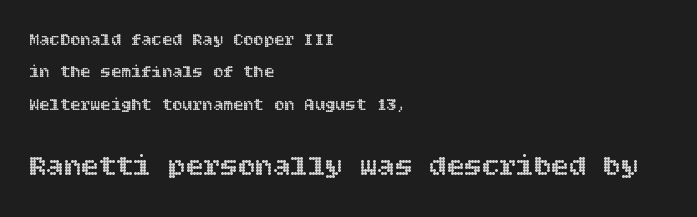
The image shows 29 px text type, upright; set left-aligned, loose line spacing (1.9x), normal letter spacing, not underlined; the second (bottom) block is 1.71x larger; a large x-height.
